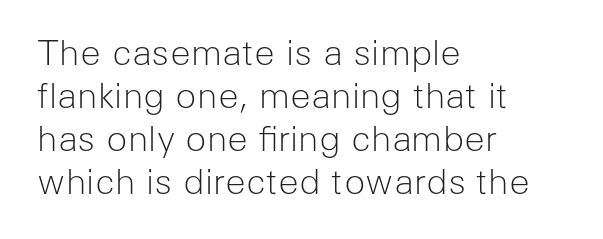
Q: Is the text bold? A: No.
Q: Is the text italic (slanted)? A: No, it is upright.
Q: Is the typeface a serif or a sans-serif typeface? A: Sans-serif.
Q: Is the text underlined? A: No.
Q: How is the paragraph aligned? A: Left-aligned.
Q: Is the spacing between letters normal or unusually wide? A: Normal.
Q: Width (condensed, normal, or wide)? A: Normal.
Q: Stroke contrast? A: Low.
Q: x-height? A: Medium.
Q: Monospaced? A: No.
